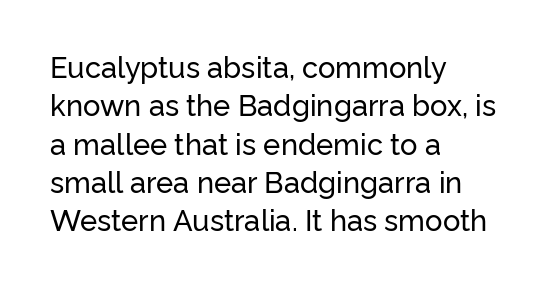
Q: Is the text italic (slanted)? A: No, it is upright.
Q: Is the typeface a serif or a sans-serif typeface? A: Sans-serif.
Q: Is the text underlined? A: No.
Q: How is the paragraph aligned? A: Left-aligned.
Q: Is the spacing between letters normal or unusually wide? A: Normal.
Q: Is the spacing between lines tight, normal or loose? A: Normal.
Q: Width (condensed, normal, or wide)? A: Normal.
Q: Stroke contrast? A: Low.
Q: x-height? A: Medium.
Q: Monospaced? A: No.
